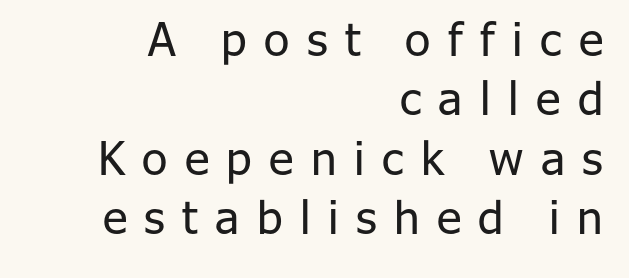
The image shows 46 px regular-weight sans-serif type, upright; set right-aligned, normal line spacing (1.29x), unusually wide letter spacing (+0.38 em), not underlined; low stroke contrast and a medium x-height.
